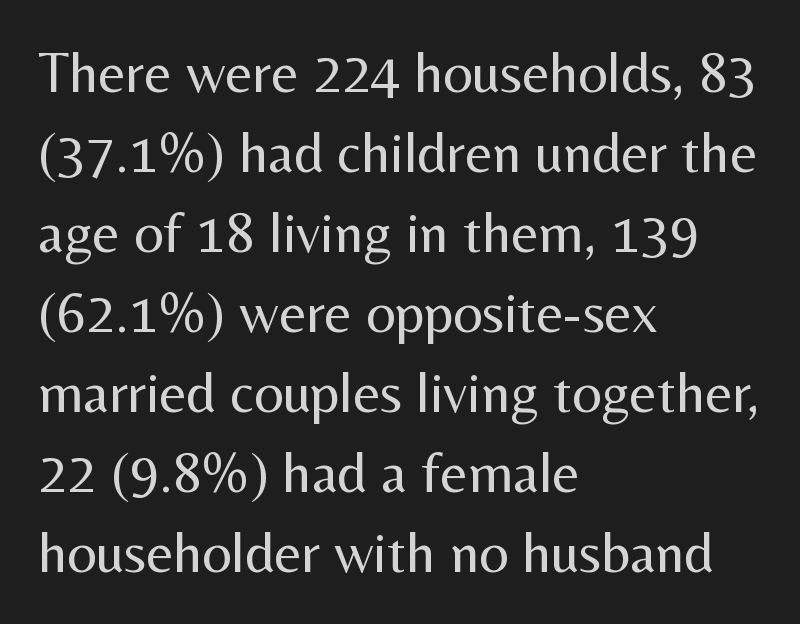
The image shows 58 px regular-weight sans-serif type, upright; set left-aligned, normal line spacing (1.38x), normal letter spacing, not underlined; medium stroke contrast and a medium x-height.
